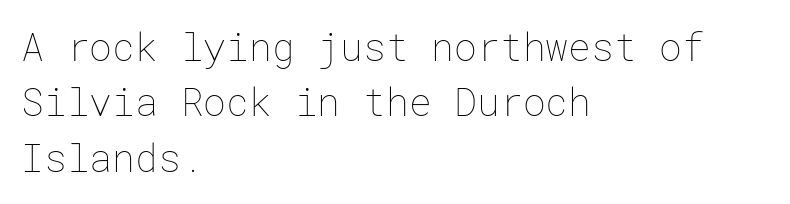
Q: Is the text bold? A: No.
Q: Is the text italic (slanted)? A: No, it is upright.
Q: Is the text underlined? A: No.
Q: How is the paragraph aligned? A: Left-aligned.
Q: Is the spacing between letters normal or unusually wide? A: Normal.
Q: Is the spacing between lines tight, normal or loose? A: Normal.
Q: Width (condensed, normal, or wide)? A: Normal.
Q: Stroke contrast? A: Low.
Q: x-height? A: Medium.
